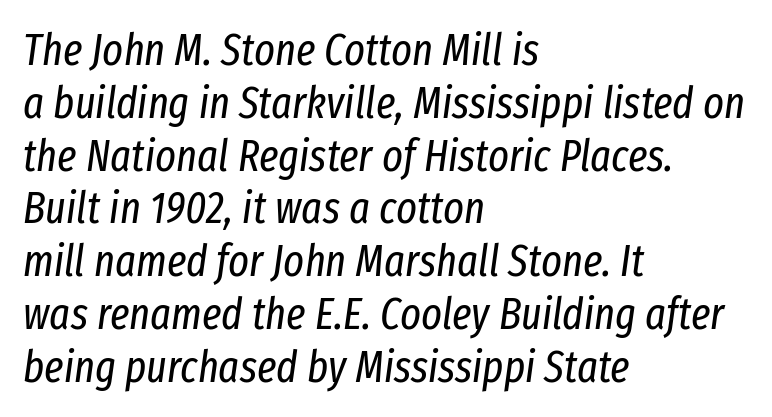
{"italic": "yes", "lean": "right", "slant_degrees": 8, "bold": "no", "weight": "regular", "width": "condensed", "stroke_contrast": "low", "x_height": "medium", "monospaced": "no", "underline": "no", "align": "left", "line_spacing_ratio": 1.2, "letter_spacing": "normal", "letter_spacing_em": 0.0, "glyph_px": 44}
